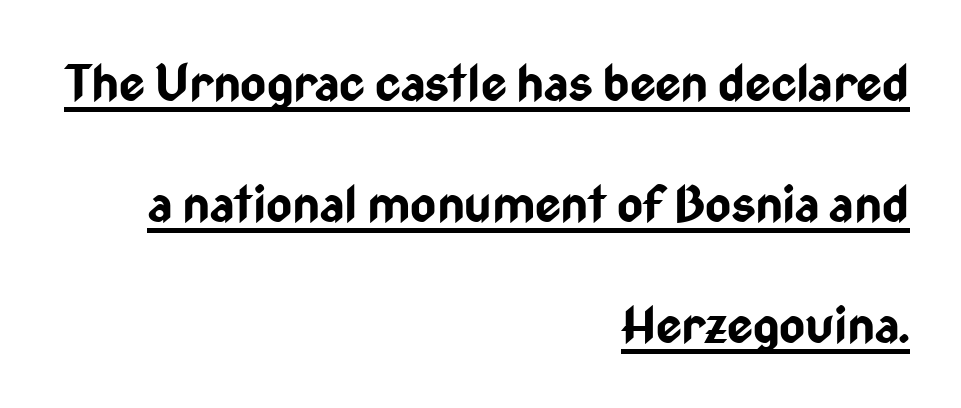
The block of text is sparse from top to bottom, with ample space between rows. Caption: bold face, heavy strokes. Honestly, the letter spacing is just normal — you wouldn't notice it. Emphasis is given by a line drawn under the lettering. The letters advance in unequal steps, a hallmark of proportional type.
